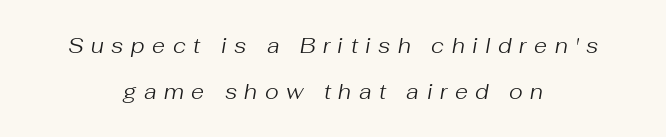
Q: Is the text bold? A: No.
Q: Is the text italic (slanted)? A: Yes, it leans right by about 10 degrees.
Q: Is the text underlined? A: No.
Q: How is the paragraph aligned? A: Centered.
Q: Is the spacing between letters normal or unusually wide? A: Unusually wide.
Q: Is the spacing between lines tight, normal or loose? A: Loose.
